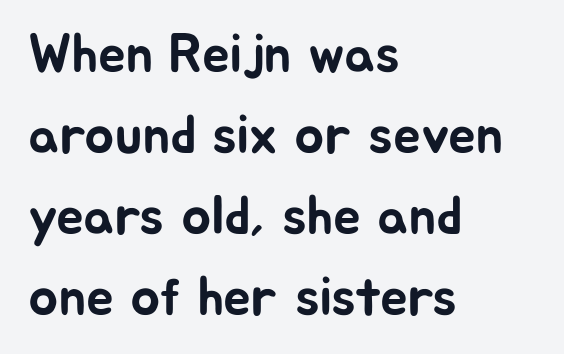
{"serif": "no", "italic": "no", "width": "normal", "stroke_contrast": "low", "x_height": "medium", "monospaced": "no", "underline": "no", "align": "left", "line_spacing": "normal", "line_spacing_ratio": 1.47, "letter_spacing": "normal", "letter_spacing_em": 0.0, "glyph_px": 55}
